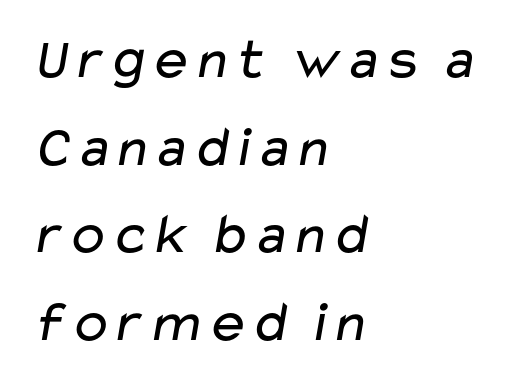
{"serif": "no", "bold": "no", "weight": "regular", "width": "wide", "stroke_contrast": "low", "x_height": "medium", "monospaced": "no", "underline": "no", "align": "left", "line_spacing": "normal", "line_spacing_ratio": 1.51, "letter_spacing": "normal", "letter_spacing_em": 0.0, "glyph_px": 58}
